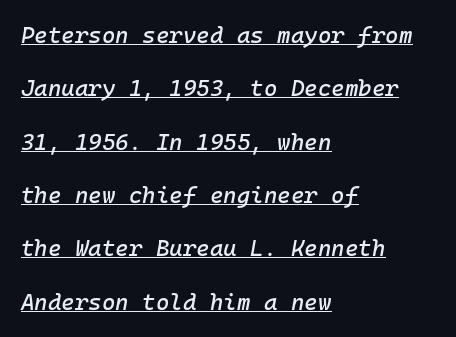
Q: Is the text italic (slanted)? A: Yes, it leans right by about 10 degrees.
Q: Is the text underlined? A: Yes.
Q: How is the paragraph aligned? A: Left-aligned.
Q: Is the spacing between letters normal or unusually wide? A: Normal.
Q: Is the spacing between lines tight, normal or loose? A: Loose.
